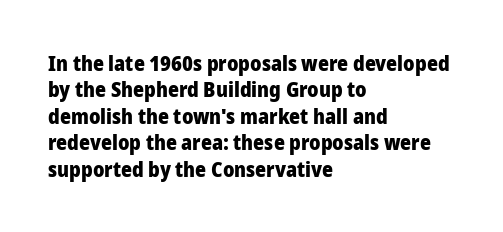
The image shows 21 px bold type, upright; set left-aligned, normal line spacing (1.26x), normal letter spacing, not underlined.
